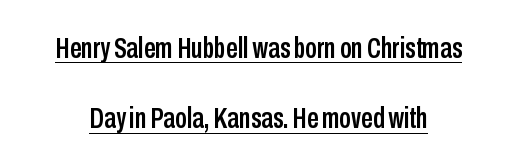
Q: Is the text italic (slanted)? A: No, it is upright.
Q: Is the typeface a serif or a sans-serif typeface? A: Sans-serif.
Q: Is the text underlined? A: Yes.
Q: Is the spacing between letters normal or unusually wide? A: Normal.
Q: Is the spacing between lines tight, normal or loose? A: Loose.
Q: Width (condensed, normal, or wide)? A: Condensed.
Q: Stroke contrast? A: Low.
Q: x-height? A: Medium.
Q: Monospaced? A: No.
